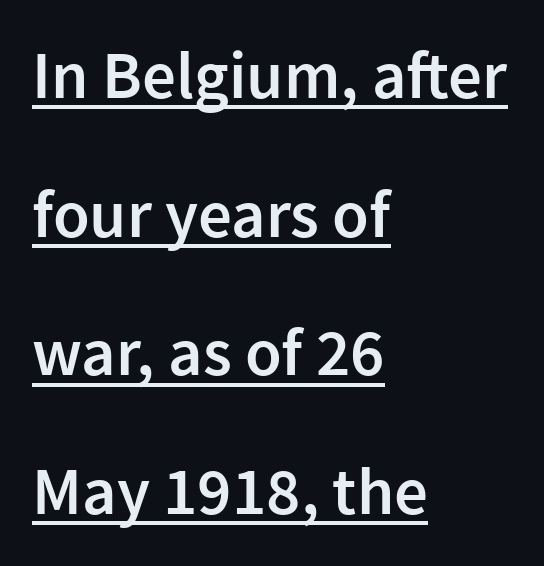
The image shows 67 px semibold sans-serif type, upright; set left-aligned, loose line spacing (2.07x), normal letter spacing, underlined; low stroke contrast and a medium x-height.
